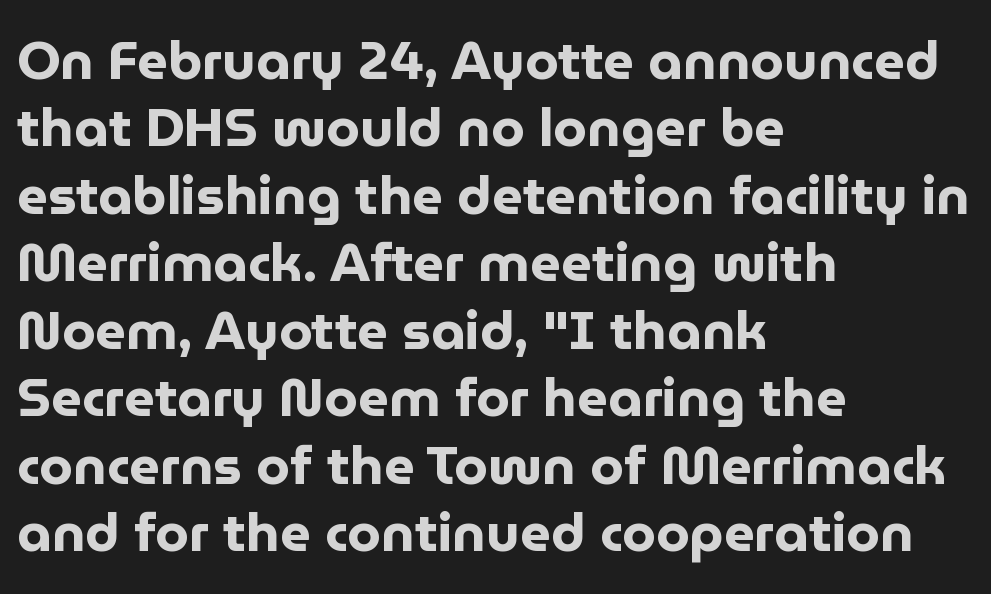
The image shows 54 px bold sans-serif type, upright; set left-aligned, normal line spacing (1.25x), normal letter spacing, not underlined; low stroke contrast and a medium x-height.
